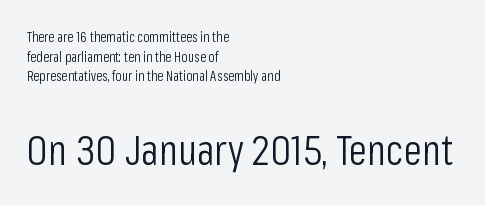
{"serif": "no", "italic": "no", "bold": "no", "weight": "light", "width": "condensed", "stroke_contrast": "low", "x_height": "medium", "monospaced": "no", "underline": "no", "align": "left", "line_spacing": "normal", "line_spacing_ratio": 1.41, "letter_spacing": "normal", "letter_spacing_em": 0.0, "larger_block": "second", "size_ratio": 3.0, "glyph_px": 42}
